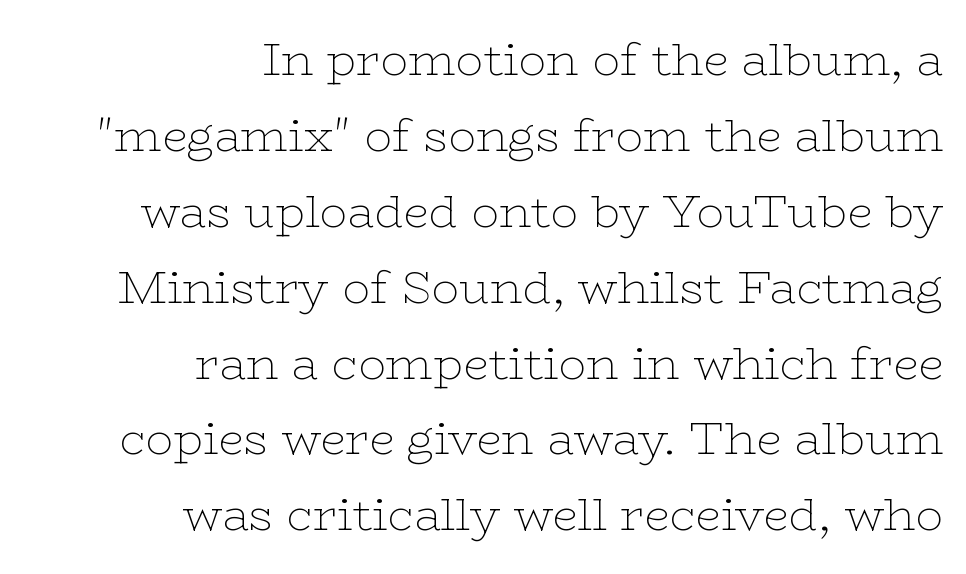
Visually the block forms a straight wall on the right and a jagged coastline on the left. Are there feet on the stems? There are — it's a serif. The designer left line spacing at the default. Summary of weight: not heavy and not bold.
